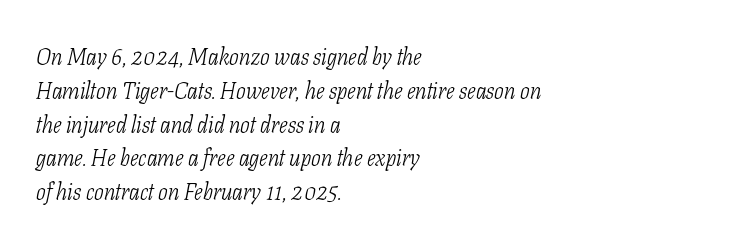
All the whitespace from short lines collects on the right. Letter spacing: default. These glyphs show unthickened strokes, regular width or finer. A bare baseline throughout the passage. Rendered with sloped, italic letterforms.
